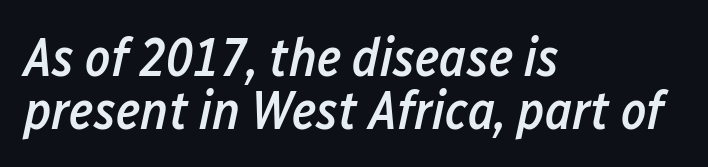
{"italic": "yes", "lean": "right", "slant_degrees": 12, "bold": "semi", "weight": "semibold", "width": "condensed", "stroke_contrast": "low", "x_height": "medium", "monospaced": "no", "underline": "no", "align": "left", "line_spacing": "tight", "line_spacing_ratio": 0.98, "letter_spacing": "normal", "letter_spacing_em": 0.0, "glyph_px": 54}
